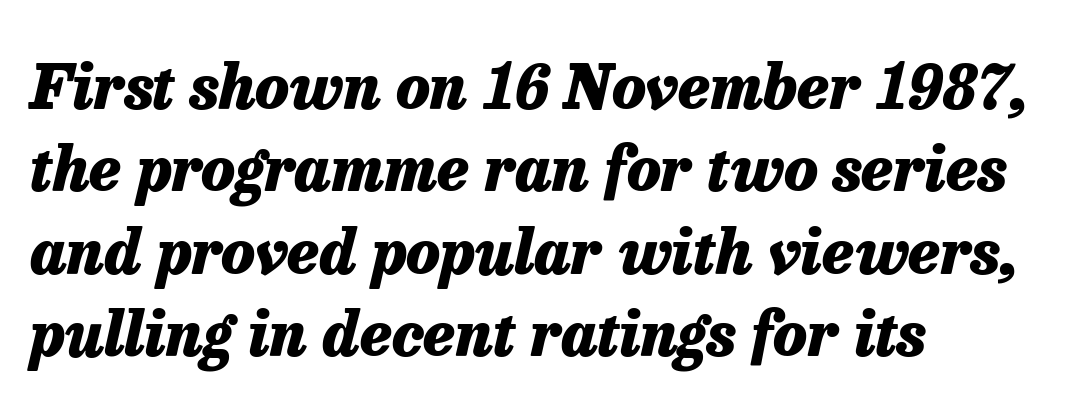
The image shows 62 px heavy type, italic (leaning right); set left-aligned, normal line spacing (1.33x), normal letter spacing, not underlined; low stroke contrast and a medium x-height.
